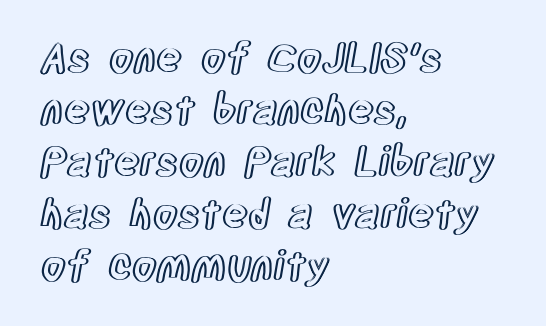
Q: Is the text italic (slanted)? A: Yes.
Q: Is the text underlined? A: No.
Q: How is the paragraph aligned? A: Left-aligned.
Q: Is the spacing between letters normal or unusually wide? A: Normal.
Q: Is the spacing between lines tight, normal or loose? A: Normal.
Q: Width (condensed, normal, or wide)? A: Condensed.
Q: x-height? A: Large.
Q: Monospaced? A: No.
